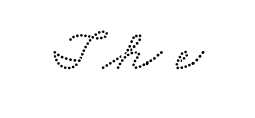
Q: Is the typeface a serif or a sans-serif typeface? A: Serif.
Q: Is the text underlined? A: No.
Q: Is the spacing between letters normal or unusually wide? A: Unusually wide.
Q: Width (condensed, normal, or wide)? A: Wide.
Q: Stroke contrast? A: Low.
Q: x-height? A: Small.
Q: Monospaced? A: No.
